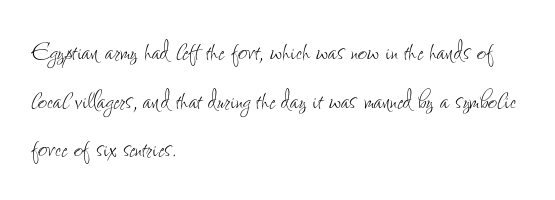
Each word holds together tightly as a unit, with standard inter-letter gaps. A typesetter would call this proportional, since set widths differ per character. Where is the straight margin? On the left. Is the type heavy? It reads as light-to-regular instead. Vertically, the passage feels balanced, rows spaced as you'd expect.
